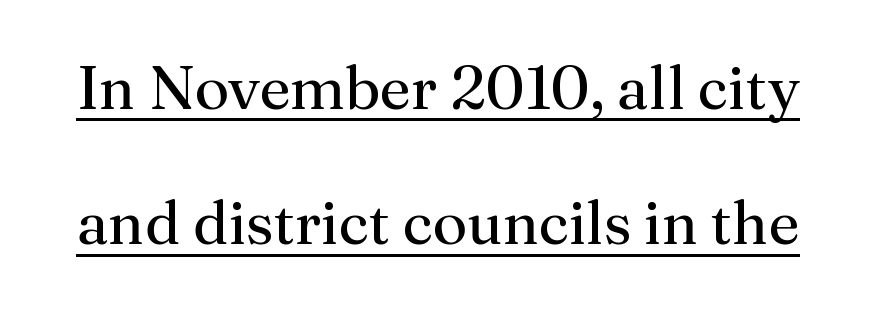
{"serif": "yes", "italic": "no", "bold": "no", "weight": "regular", "width": "normal", "stroke_contrast": "medium", "x_height": "medium", "monospaced": "no", "underline": "yes", "line_spacing": "loose", "line_spacing_ratio": 2.22, "letter_spacing": "normal", "letter_spacing_em": 0.0, "glyph_px": 61}
